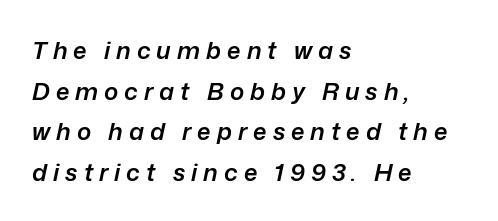
A fair bit of extra ink — the face is semibold, not bold. This sample uses expanded letter spacing, leaving extra air between glyphs. Slant detected: the letters are inclined. Which margin do the lines hug? The left one — the right edge is uneven.
